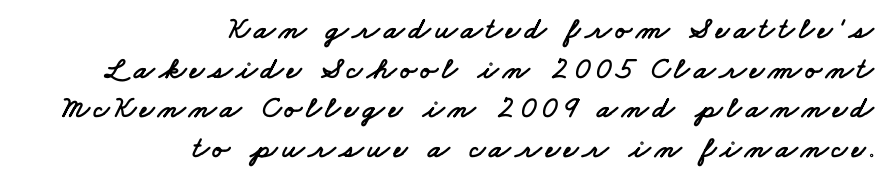
Q: Is the typeface a serif or a sans-serif typeface? A: Sans-serif.
Q: Is the text underlined? A: No.
Q: How is the paragraph aligned? A: Right-aligned.
Q: Is the spacing between lines tight, normal or loose? A: Normal.
Q: Width (condensed, normal, or wide)? A: Wide.
Q: Stroke contrast? A: Low.
Q: x-height? A: Small.
Q: Monospaced? A: No.
